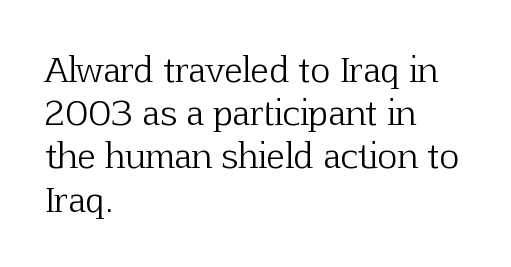
{"serif": "yes", "italic": "no", "bold": "no", "weight": "light", "width": "normal", "stroke_contrast": "low", "x_height": "medium", "monospaced": "no", "underline": "no", "align": "left", "line_spacing": "normal", "line_spacing_ratio": 1.27, "letter_spacing": "normal", "letter_spacing_em": 0.0, "glyph_px": 34}
